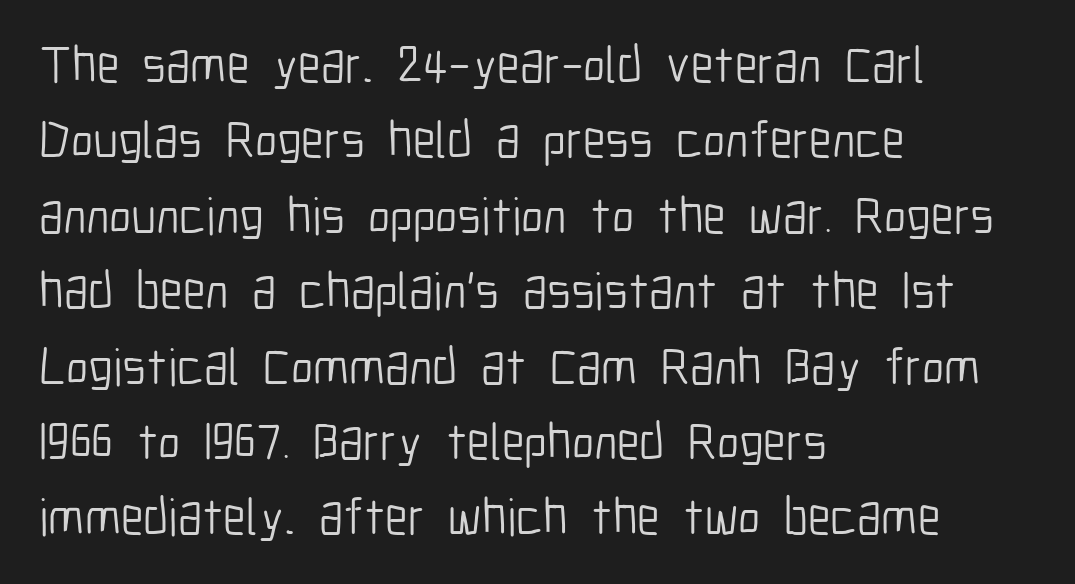
Q: Is the text bold? A: No.
Q: Is the text italic (slanted)? A: No, it is upright.
Q: Is the typeface a serif or a sans-serif typeface? A: Sans-serif.
Q: Is the text underlined? A: No.
Q: How is the paragraph aligned? A: Left-aligned.
Q: Is the spacing between letters normal or unusually wide? A: Normal.
Q: Is the spacing between lines tight, normal or loose? A: Normal.
Q: Width (condensed, normal, or wide)? A: Condensed.
Q: Stroke contrast? A: Low.
Q: x-height? A: Medium.
Q: Monospaced? A: No.
